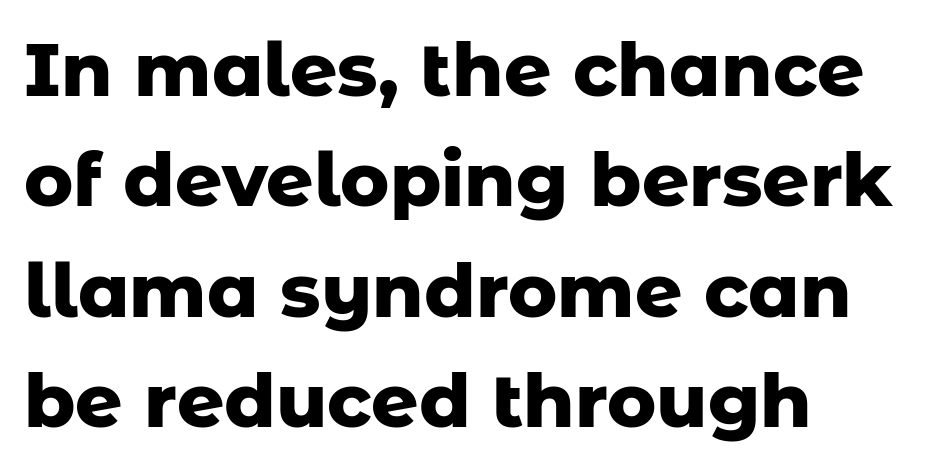
Is the block centered? No — it sits flush against the left margin. The strokes are fattened all the way to bold. The lettering holds an erect, upright posture throughout. Standard letterfit; no display-style spreading of the glyphs. You could not count columns in this text — the font is proportionally spaced.
